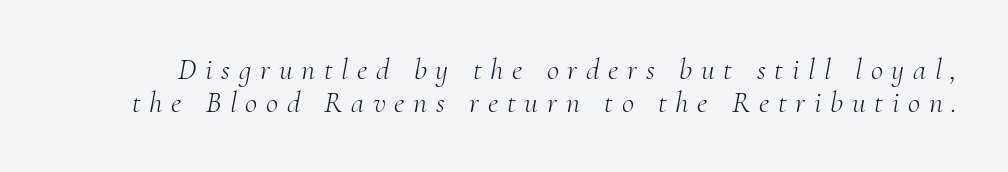
Q: Is the text bold? A: No.
Q: Is the text italic (slanted)? A: Yes, it leans right by about 10 degrees.
Q: Is the typeface a serif or a sans-serif typeface? A: Serif.
Q: Is the text underlined? A: No.
Q: Is the spacing between letters normal or unusually wide? A: Unusually wide.
Q: Is the spacing between lines tight, normal or loose? A: Tight.
Q: Width (condensed, normal, or wide)? A: Normal.
Q: Stroke contrast? A: Medium.
Q: x-height? A: Small.
Q: Monospaced? A: No.
